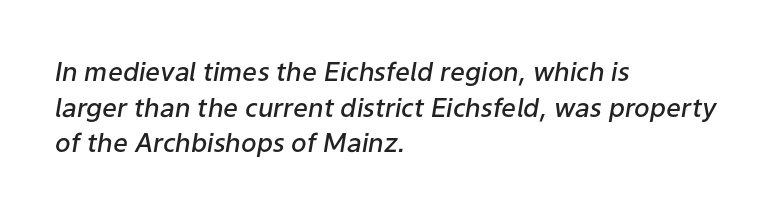
The image shows 26 px text type, italic (leaning right); set left-aligned, normal line spacing (1.37x), normal letter spacing, not underlined.
